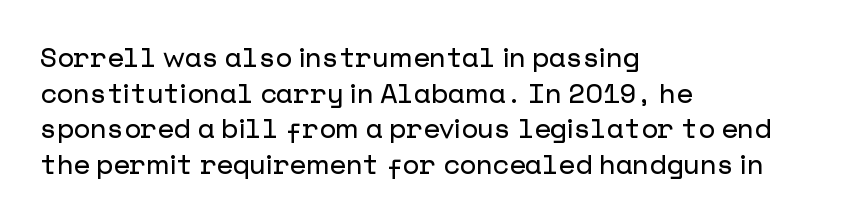
The image shows 27 px text type, upright; set left-aligned, normal line spacing (1.32x), normal letter spacing, not underlined.
